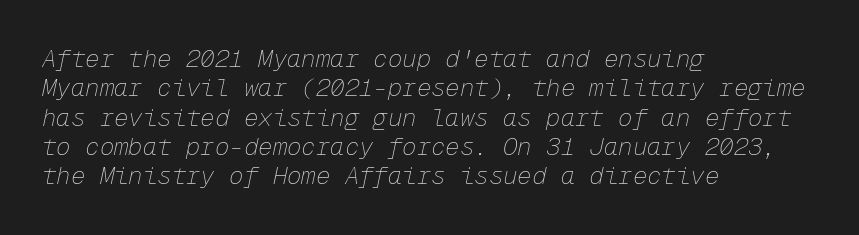
{"italic": "yes", "lean": "right", "slant_degrees": 12, "bold": "no", "underline": "no", "align": "left", "line_spacing_ratio": 1.22, "letter_spacing": "normal", "letter_spacing_em": 0.0, "glyph_px": 24}
